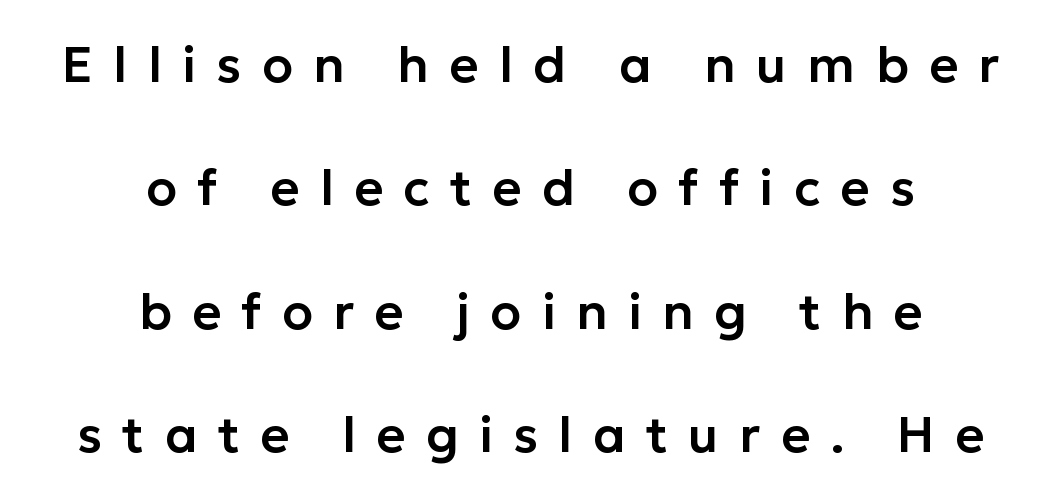
The image shows 50 px sans-serif type, upright; set centered, loose line spacing (2.47x), unusually wide letter spacing (+0.41 em), not underlined; low stroke contrast and a medium x-height.
